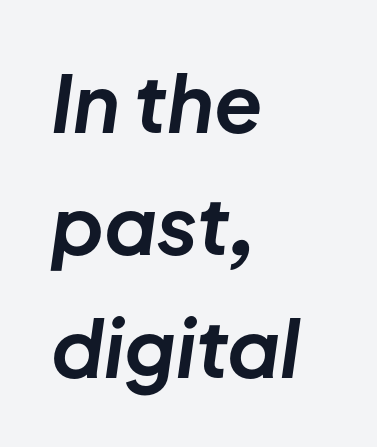
Compared with ordinary roman type, these characters are visibly tilted. This rendering leaves character spacing at its baseline value. The passage shown is typed in a proportional face where columns would drift. Left-aligned paragraph, ragged on the right. Type without underlining. Chunky letters — that's bold for sure.
